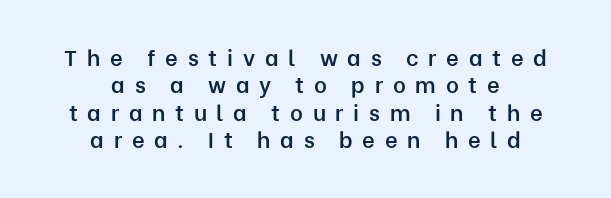
The image shows 22 px text type, upright; set centered, line spacing 1.24x, unusually wide letter spacing (+0.44 em), not underlined.
